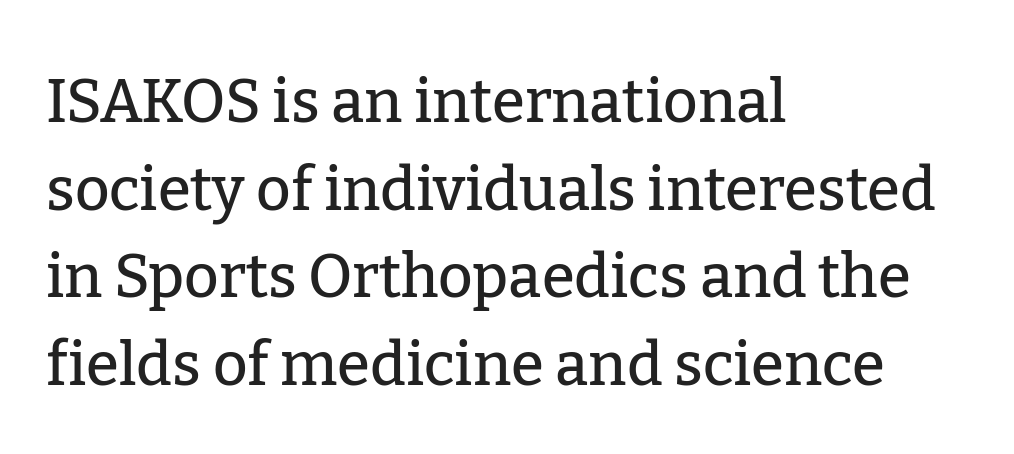
Q: Is the text italic (slanted)? A: No, it is upright.
Q: Is the typeface a serif or a sans-serif typeface? A: Serif.
Q: Is the text underlined? A: No.
Q: How is the paragraph aligned? A: Left-aligned.
Q: Is the spacing between letters normal or unusually wide? A: Normal.
Q: Is the spacing between lines tight, normal or loose? A: Normal.
Q: Width (condensed, normal, or wide)? A: Normal.
Q: Stroke contrast? A: Low.
Q: x-height? A: Medium.
Q: Monospaced? A: No.
